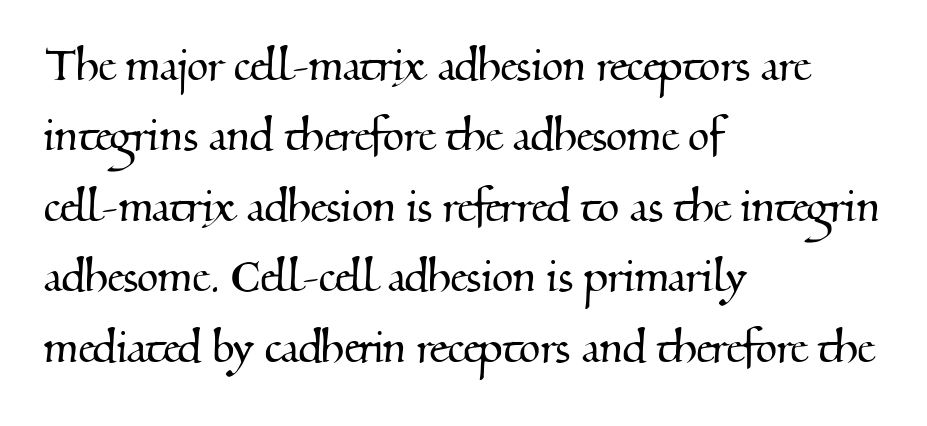
{"serif": "yes", "width": "normal", "stroke_contrast": "medium", "x_height": "small", "monospaced": "no", "underline": "no", "align": "left", "line_spacing": "normal", "line_spacing_ratio": 1.28, "letter_spacing": "normal", "letter_spacing_em": 0.0, "glyph_px": 55}
